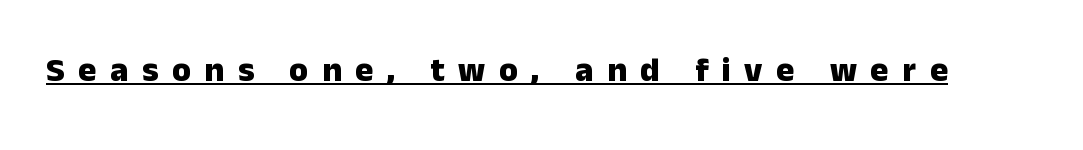
{"serif": "no", "italic": "no", "bold": "yes", "weight": "heavy", "width": "normal", "stroke_contrast": "low", "x_height": "medium", "monospaced": "no", "underline": "yes", "letter_spacing": "wide", "letter_spacing_em": 0.4, "glyph_px": 34}
